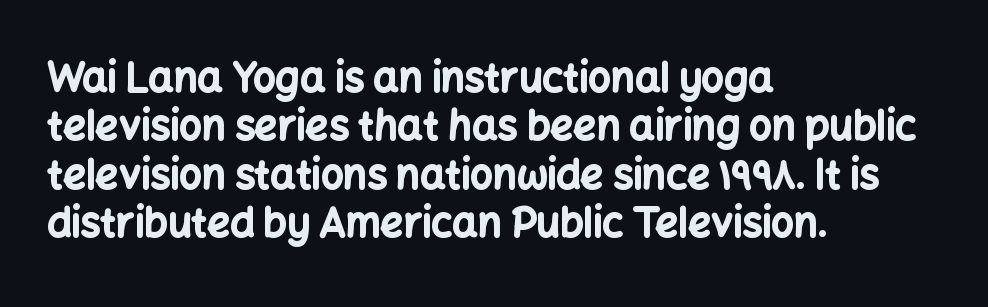
Q: Is the text bold? A: Yes.
Q: Is the text italic (slanted)? A: No, it is upright.
Q: Is the typeface a serif or a sans-serif typeface? A: Sans-serif.
Q: Is the text underlined? A: No.
Q: How is the paragraph aligned? A: Left-aligned.
Q: Is the spacing between letters normal or unusually wide? A: Normal.
Q: Width (condensed, normal, or wide)? A: Normal.
Q: Stroke contrast? A: Low.
Q: x-height? A: Medium.
Q: Monospaced? A: No.
